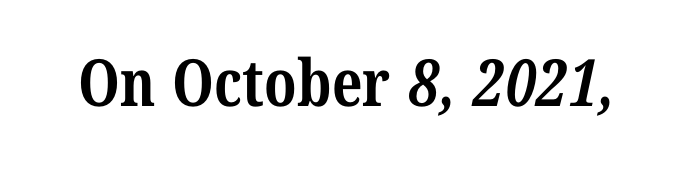
{"serif": "yes", "bold": "yes", "weight": "bold", "width": "condensed", "stroke_contrast": "medium", "x_height": "medium", "monospaced": "no", "underline": "no", "letter_spacing": "normal", "letter_spacing_em": 0.0, "glyph_px": 65}
